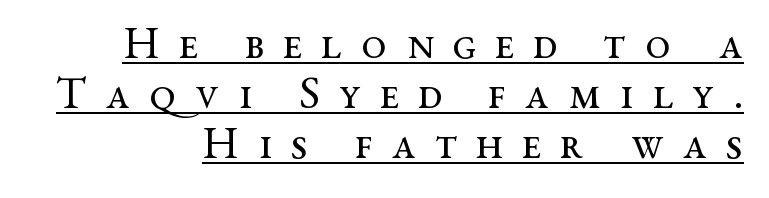
{"serif": "yes", "italic": "no", "bold": "no", "weight": "regular", "width": "wide", "stroke_contrast": "medium", "x_height": "medium", "monospaced": "no", "underline": "yes", "align": "right", "line_spacing": "tight", "line_spacing_ratio": 1.11, "letter_spacing": "wide", "letter_spacing_em": 0.42, "glyph_px": 45}
